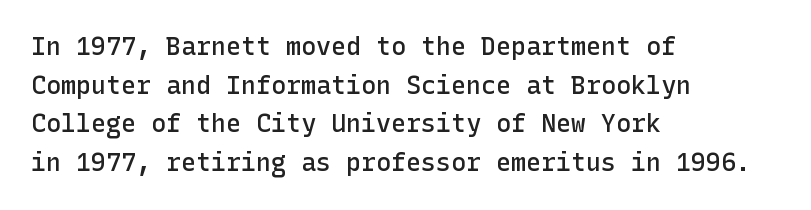
{"italic": "no", "bold": "semi", "underline": "no", "align": "left", "line_spacing": "normal", "line_spacing_ratio": 1.55, "letter_spacing": "normal", "letter_spacing_em": 0.0, "glyph_px": 25}
